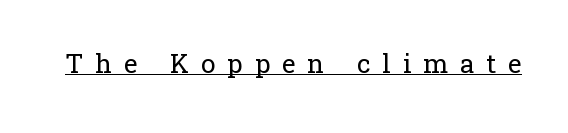
Q: Is the text bold? A: No.
Q: Is the text italic (slanted)? A: No, it is upright.
Q: Is the text underlined? A: Yes.
Q: Is the spacing between letters normal or unusually wide? A: Unusually wide.
